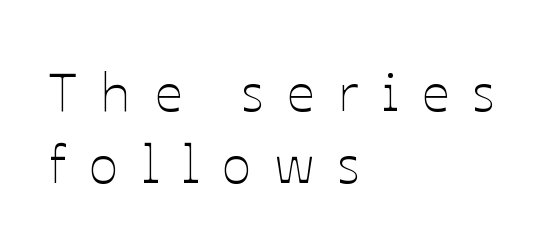
The image shows 54 px thin type, upright; set left-aligned, normal line spacing (1.34x), unusually wide letter spacing (+0.44 em), not underlined; low stroke contrast and a medium x-height.
